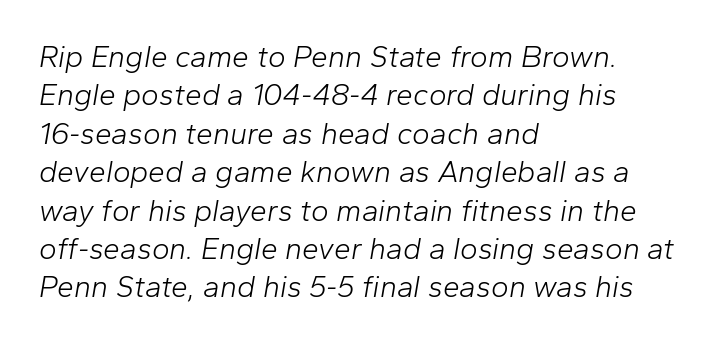
{"italic": "yes", "lean": "right", "slant_degrees": 10, "bold": "no", "weight": "light", "width": "normal", "stroke_contrast": "low", "x_height": "medium", "monospaced": "no", "underline": "no", "align": "left", "line_spacing": "normal", "line_spacing_ratio": 1.28, "letter_spacing": "normal", "letter_spacing_em": 0.0, "glyph_px": 30}
